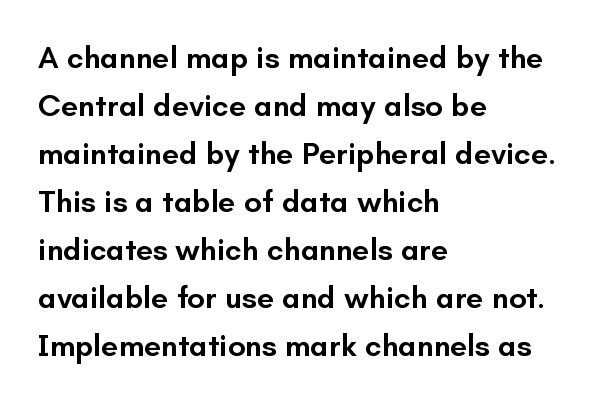
The image shows 31 px semibold sans-serif type, upright; set left-aligned, normal line spacing (1.55x), normal letter spacing, not underlined; low stroke contrast and a small x-height.
